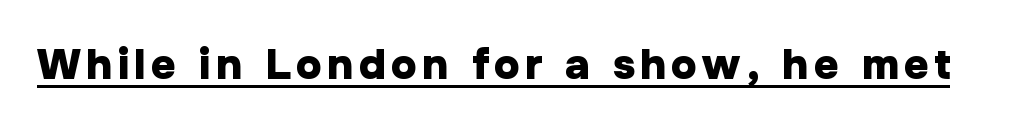
Q: Is the text bold? A: Yes.
Q: Is the text italic (slanted)? A: No, it is upright.
Q: Is the typeface a serif or a sans-serif typeface? A: Sans-serif.
Q: Is the text underlined? A: Yes.
Q: Width (condensed, normal, or wide)? A: Normal.
Q: Stroke contrast? A: Low.
Q: x-height? A: Medium.
Q: Monospaced? A: No.
